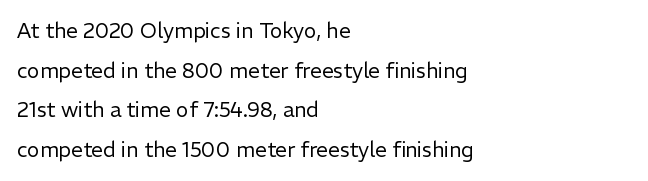
{"italic": "no", "bold": "no", "underline": "no", "align": "left", "line_spacing_ratio": 1.89, "letter_spacing": "normal", "letter_spacing_em": 0.0, "glyph_px": 21}
